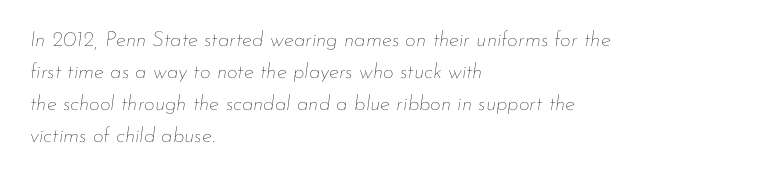
The image shows 21 px text type, italic (leaning right); set left-aligned, normal line spacing (1.53x), normal letter spacing, not underlined.
